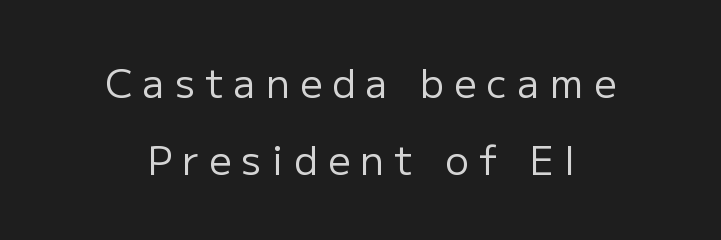
{"serif": "no", "italic": "no", "bold": "no", "weight": "regular", "width": "normal", "stroke_contrast": "low", "x_height": "medium", "monospaced": "no", "underline": "no", "align": "center", "line_spacing": "loose", "line_spacing_ratio": 1.98, "letter_spacing": "wide", "letter_spacing_em": 0.27, "glyph_px": 39}
